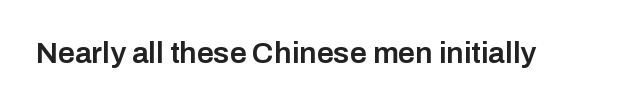
Q: Is the text bold? A: Semi-bold.
Q: Is the text italic (slanted)? A: No, it is upright.
Q: Is the typeface a serif or a sans-serif typeface? A: Sans-serif.
Q: Is the text underlined? A: No.
Q: Is the spacing between letters normal or unusually wide? A: Normal.
Q: Width (condensed, normal, or wide)? A: Normal.
Q: Stroke contrast? A: Low.
Q: x-height? A: Medium.
Q: Monospaced? A: No.
